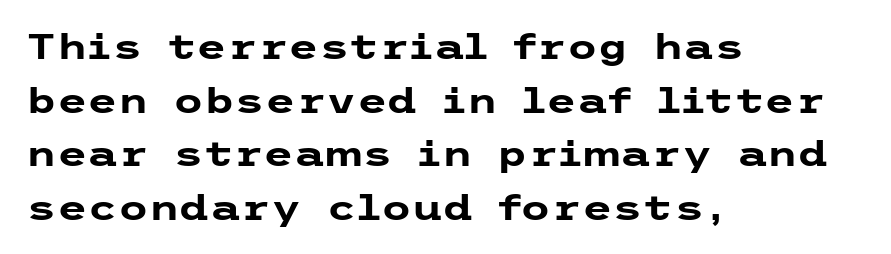
Q: Is the text bold? A: Yes.
Q: Is the text italic (slanted)? A: No, it is upright.
Q: Is the typeface a serif or a sans-serif typeface? A: Sans-serif.
Q: Is the text underlined? A: No.
Q: How is the paragraph aligned? A: Left-aligned.
Q: Is the spacing between letters normal or unusually wide? A: Normal.
Q: Is the spacing between lines tight, normal or loose? A: Normal.
Q: Width (condensed, normal, or wide)? A: Wide.
Q: Stroke contrast? A: Low.
Q: x-height? A: Medium.
